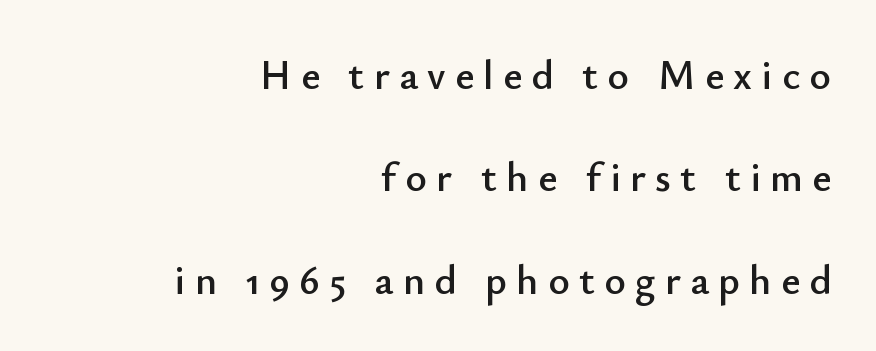
Q: Is the text italic (slanted)? A: No, it is upright.
Q: Is the typeface a serif or a sans-serif typeface? A: Sans-serif.
Q: Is the text underlined? A: No.
Q: How is the paragraph aligned? A: Right-aligned.
Q: Is the spacing between letters normal or unusually wide? A: Unusually wide.
Q: Is the spacing between lines tight, normal or loose? A: Loose.
Q: Width (condensed, normal, or wide)? A: Normal.
Q: Stroke contrast? A: Low.
Q: x-height? A: Small.
Q: Monospaced? A: No.
